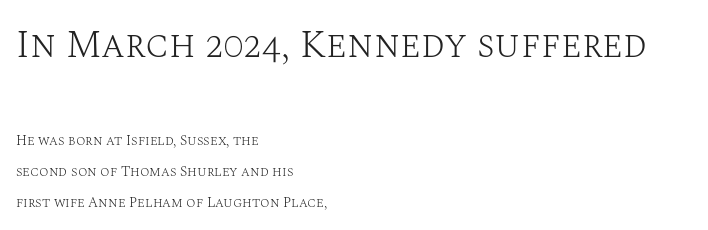
Q: Is the text bold? A: No.
Q: Is the text italic (slanted)? A: No, it is upright.
Q: Is the typeface a serif or a sans-serif typeface? A: Serif.
Q: Is the text underlined? A: No.
Q: How is the paragraph aligned? A: Left-aligned.
Q: Is the spacing between letters normal or unusually wide? A: Normal.
Q: Is the spacing between lines tight, normal or loose? A: Loose.
Q: Which block of text is set in a larger size, the first (top) or the second (bottom)? A: The first (top) one.
Q: Width (condensed, normal, or wide)? A: Normal.
Q: Stroke contrast? A: Medium.
Q: x-height? A: Large.
Q: Monospaced? A: No.
